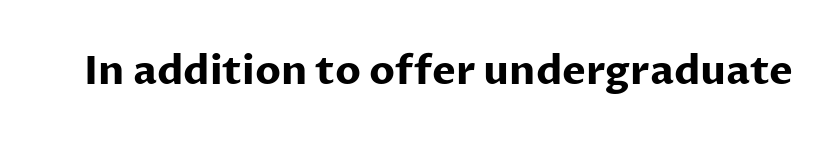
Q: Is the text bold? A: Yes.
Q: Is the text italic (slanted)? A: No, it is upright.
Q: Is the typeface a serif or a sans-serif typeface? A: Sans-serif.
Q: Is the text underlined? A: No.
Q: Is the spacing between letters normal or unusually wide? A: Normal.
Q: Width (condensed, normal, or wide)? A: Normal.
Q: Stroke contrast? A: Low.
Q: x-height? A: Medium.
Q: Monospaced? A: No.
